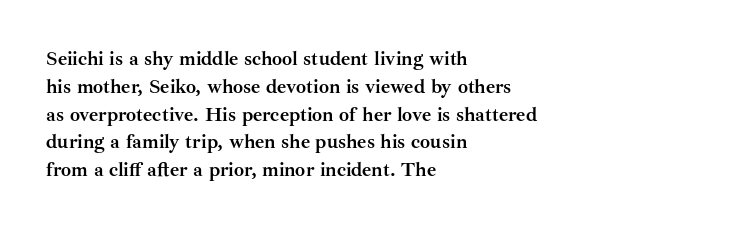
Q: Is the text bold? A: Yes.
Q: Is the text italic (slanted)? A: No, it is upright.
Q: Is the text underlined? A: No.
Q: How is the paragraph aligned? A: Left-aligned.
Q: Is the spacing between letters normal or unusually wide? A: Normal.
Q: Is the spacing between lines tight, normal or loose? A: Normal.
